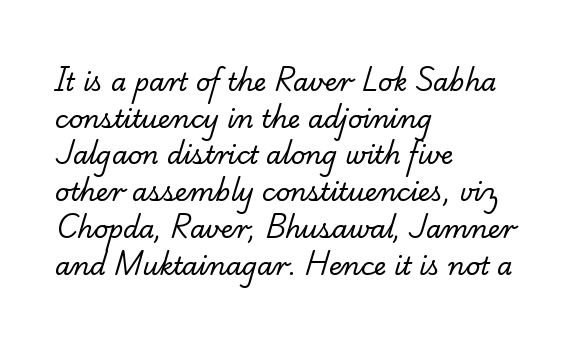
The image shows 25 px text type; set left-aligned, normal line spacing (1.47x), normal letter spacing, not underlined.
